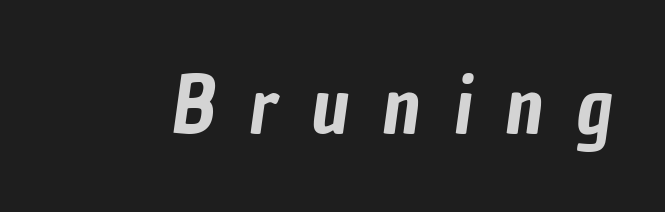
The image shows 77 px condensed sans-serif type; set unusually wide letter spacing (+0.44 em), not underlined; low stroke contrast and a medium x-height.
